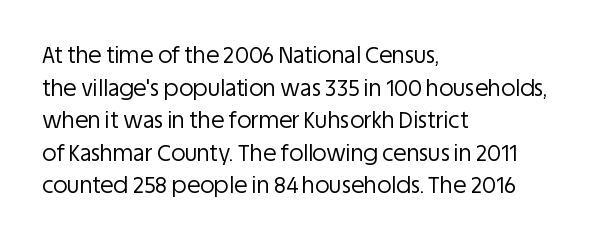
The image shows 22 px text type, upright; set left-aligned, normal line spacing (1.48x), normal letter spacing, not underlined.
